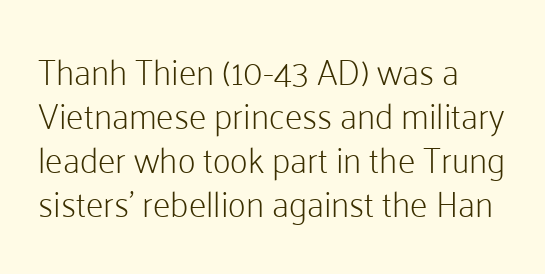
The image shows 35 px light sans-serif type, upright; set left-aligned, normal line spacing (1.26x), normal letter spacing, not underlined; low stroke contrast and a medium x-height.
